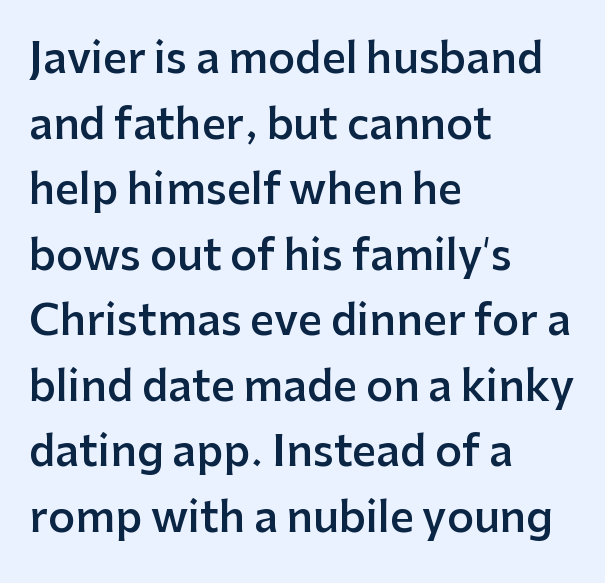
{"serif": "no", "italic": "no", "bold": "semi", "weight": "semibold", "width": "normal", "stroke_contrast": "low", "x_height": "medium", "monospaced": "no", "underline": "no", "align": "left", "line_spacing": "normal", "line_spacing_ratio": 1.56, "letter_spacing": "normal", "letter_spacing_em": 0.0, "glyph_px": 42}
